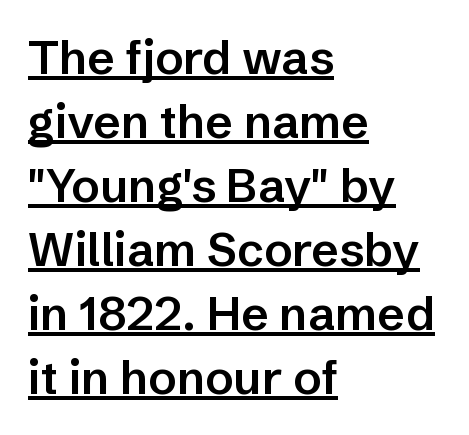
The block of text has a typical density, with ordinary space between rows. The typesetter has applied underlining to the passage shown. Typographically, this falls in the sans-serif category. Looks like regular typesetting: each glyph gets only the width it needs.
